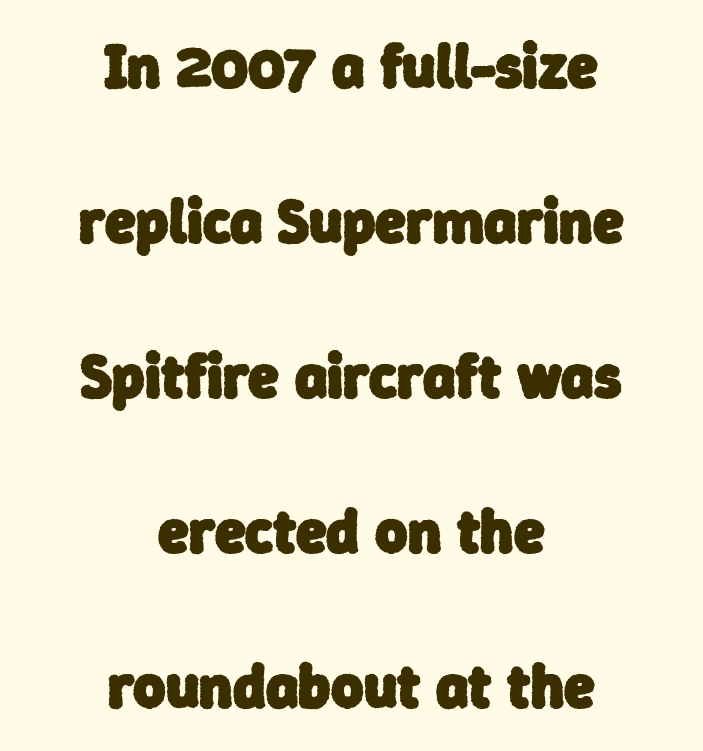
The baseline area is clear. Heavy-handed strokes throughout: this text is bold. Serifs: no, the terminals of the letterforms are clean. Which margin do the lines hug? Neither — every line sits in the middle. The rendering keeps characters at their native spacing. In terms of leading, this rendering errs on the spacious side.
